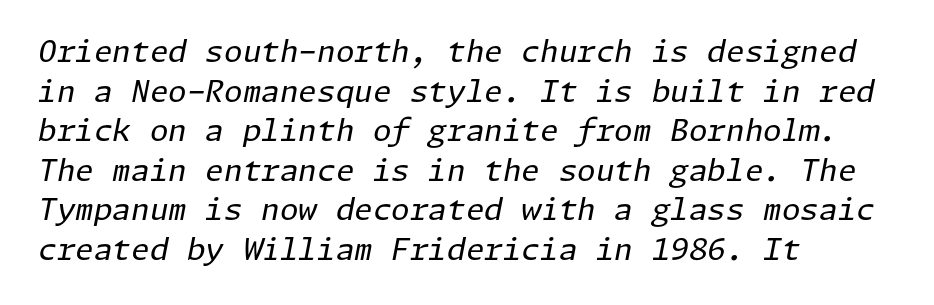
{"italic": "yes", "lean": "right", "slant_degrees": 11, "bold": "no", "weight": "regular", "width": "normal", "stroke_contrast": "low", "x_height": "medium", "underline": "no", "align": "left", "line_spacing": "normal", "line_spacing_ratio": 1.32, "letter_spacing": "normal", "letter_spacing_em": 0.0, "glyph_px": 30}
